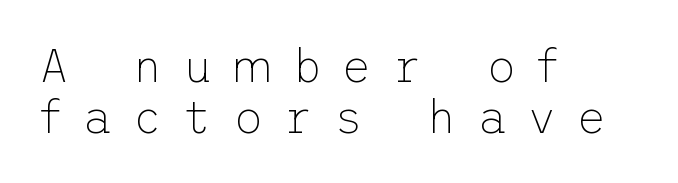
Note: no serifs on the glyphs. Horizontal alignment here is leftward, the default for most running prose. Designer's note — italics off, roman on. The lines are packed closely together with very little leading.
